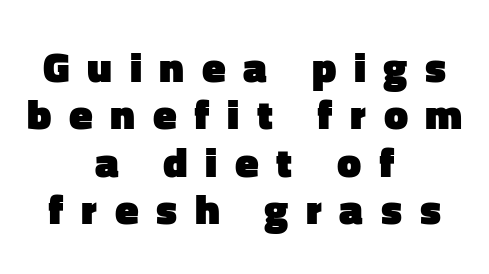
Looks like regular typesetting: each glyph gets only the width it needs. Regarding serifs, this sample does without them. The compositor balanced each line on the midline. The specimen reads as upright at a glance.
